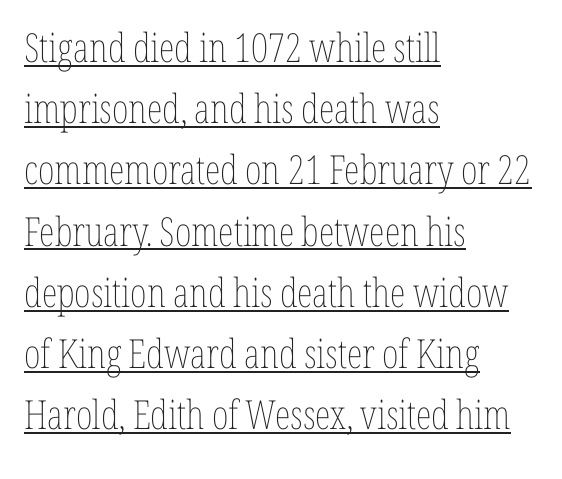
Q: Is the text bold? A: No.
Q: Is the text italic (slanted)? A: No, it is upright.
Q: Is the text underlined? A: Yes.
Q: How is the paragraph aligned? A: Left-aligned.
Q: Is the spacing between letters normal or unusually wide? A: Normal.
Q: Is the spacing between lines tight, normal or loose? A: Normal.
Q: Width (condensed, normal, or wide)? A: Condensed.
Q: Stroke contrast? A: Low.
Q: x-height? A: Medium.
Q: Monospaced? A: No.
